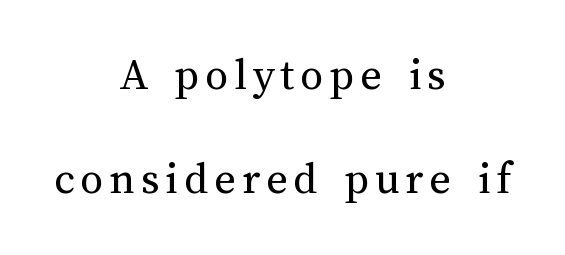
Q: Is the text bold? A: No.
Q: Is the text italic (slanted)? A: No, it is upright.
Q: Is the text underlined? A: No.
Q: How is the paragraph aligned? A: Centered.
Q: Is the spacing between lines tight, normal or loose? A: Loose.
Q: Width (condensed, normal, or wide)? A: Normal.
Q: Stroke contrast? A: Medium.
Q: x-height? A: Medium.
Q: Monospaced? A: No.
